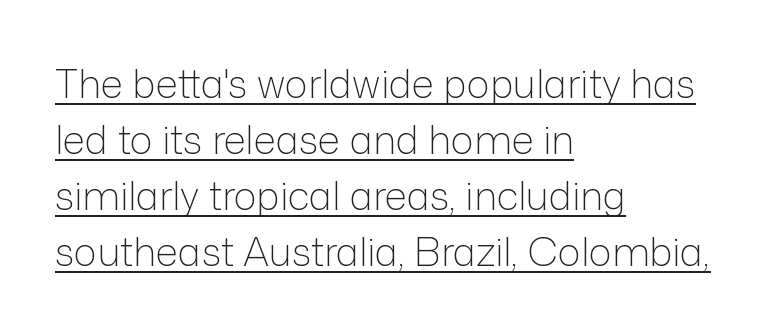
Letters have the restrained weight of plain body copy at most. Classification — sans serif. The lettering is marked with a stroke running underneath it. Vertical spacing — default.
